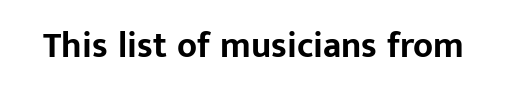
{"serif": "no", "italic": "no", "bold": "yes", "weight": "bold", "width": "normal", "stroke_contrast": "low", "x_height": "medium", "monospaced": "no", "underline": "no", "letter_spacing": "normal", "letter_spacing_em": 0.0, "glyph_px": 36}
